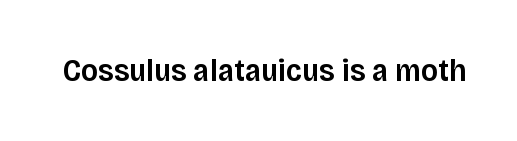
Q: Is the text bold? A: Semi-bold.
Q: Is the text italic (slanted)? A: No, it is upright.
Q: Is the typeface a serif or a sans-serif typeface? A: Sans-serif.
Q: Is the text underlined? A: No.
Q: Is the spacing between letters normal or unusually wide? A: Normal.
Q: Width (condensed, normal, or wide)? A: Normal.
Q: Stroke contrast? A: Low.
Q: x-height? A: Large.
Q: Monospaced? A: No.
